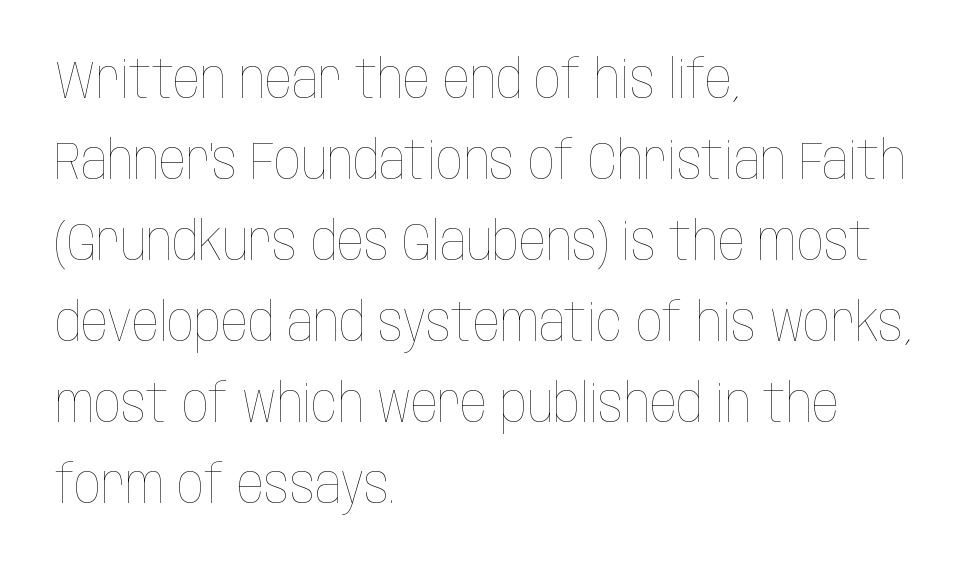
No extra ink here — the face is not bold. Horizontal bands of white between lines are of average thickness. Glyph-to-glyph distance matches everyday printed text. The passage shown is not underscored anywhere. Do the characters align in a grid? No, the font is proportional.
